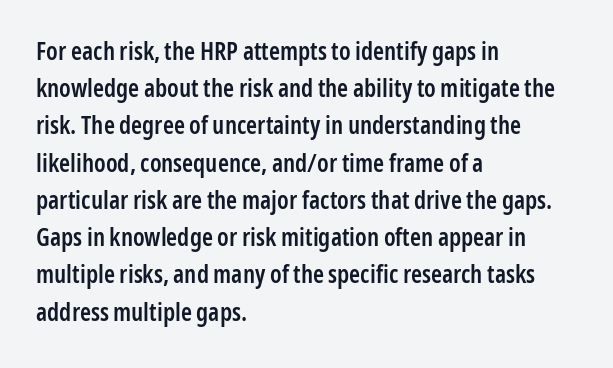
Q: Is the text bold? A: Semi-bold.
Q: Is the text italic (slanted)? A: No, it is upright.
Q: Is the text underlined? A: No.
Q: How is the paragraph aligned? A: Left-aligned.
Q: Is the spacing between letters normal or unusually wide? A: Normal.
Q: Is the spacing between lines tight, normal or loose? A: Normal.
